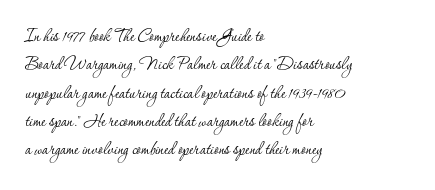
Q: Is the text bold? A: No.
Q: Is the text italic (slanted)? A: Yes.
Q: Is the text underlined? A: No.
Q: How is the paragraph aligned? A: Left-aligned.
Q: Is the spacing between letters normal or unusually wide? A: Normal.
Q: Is the spacing between lines tight, normal or loose? A: Normal.
